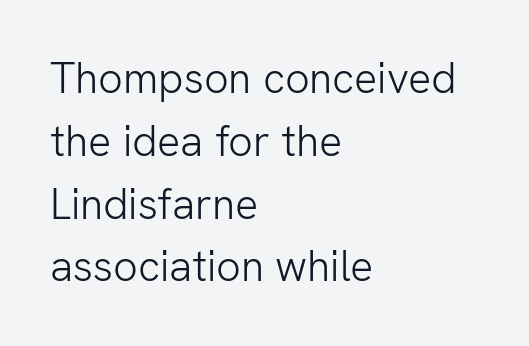
{"serif": "no", "italic": "no", "bold": "no", "weight": "light", "width": "normal", "stroke_contrast": "low", "x_height": "medium", "monospaced": "no", "underline": "no", "align": "left", "line_spacing": "normal", "line_spacing_ratio": 1.46, "letter_spacing": "normal", "letter_spacing_em": 0.0, "glyph_px": 43}
